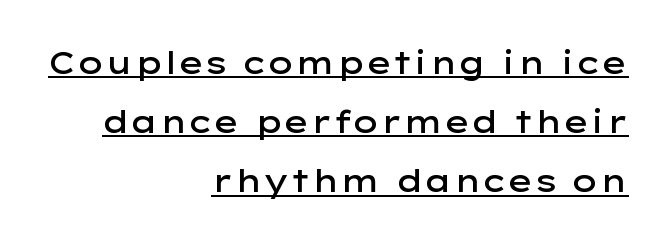
The image shows 31 px semibold, wide sans-serif type, upright; set right-aligned, loose line spacing (1.91x), normal letter spacing, underlined; low stroke contrast and a medium x-height.
